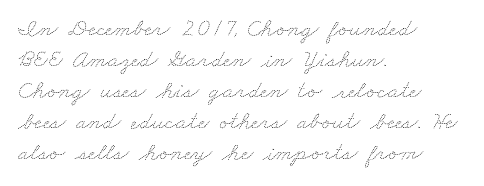
Q: Is the text bold? A: No.
Q: Is the text underlined? A: No.
Q: How is the paragraph aligned? A: Left-aligned.
Q: Is the spacing between letters normal or unusually wide? A: Normal.
